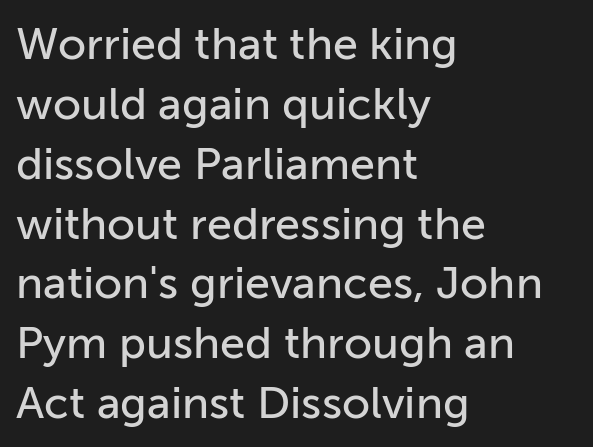
{"serif": "no", "italic": "no", "width": "normal", "stroke_contrast": "low", "x_height": "medium", "monospaced": "no", "underline": "no", "align": "left", "line_spacing": "normal", "line_spacing_ratio": 1.33, "letter_spacing": "normal", "letter_spacing_em": 0.0, "glyph_px": 45}
